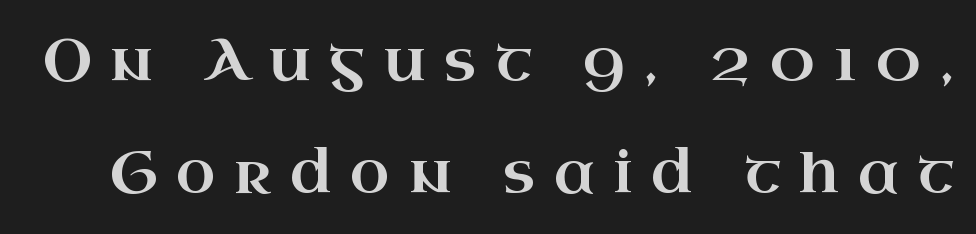
Q: Is the text italic (slanted)? A: No, it is upright.
Q: Is the typeface a serif or a sans-serif typeface? A: Serif.
Q: Is the text underlined? A: No.
Q: Is the spacing between letters normal or unusually wide? A: Unusually wide.
Q: Is the spacing between lines tight, normal or loose? A: Loose.
Q: Width (condensed, normal, or wide)? A: Wide.
Q: Stroke contrast? A: High.
Q: x-height? A: Small.
Q: Monospaced? A: No.
